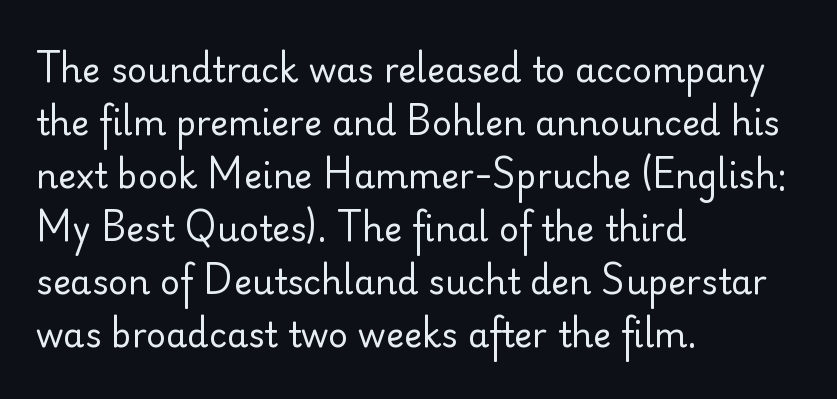
The foot of each line stays bare and open. Upright lettering throughout. Weight: not bold — regular or lighter. Horizontal bands of white between lines are of average thickness. The passage shown is typeset with a sans-serif family. This rendering leaves character spacing at its baseline value.
